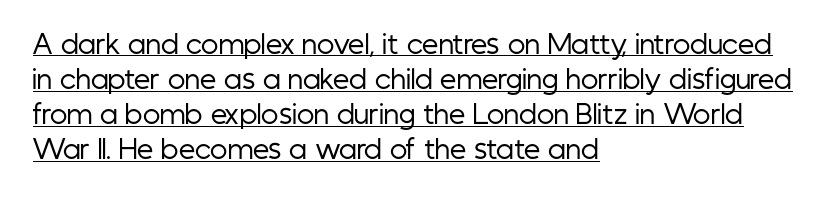
{"italic": "no", "bold": "no", "underline": "yes", "align": "left", "line_spacing": "normal", "line_spacing_ratio": 1.35, "letter_spacing": "normal", "letter_spacing_em": 0.0, "glyph_px": 26}
